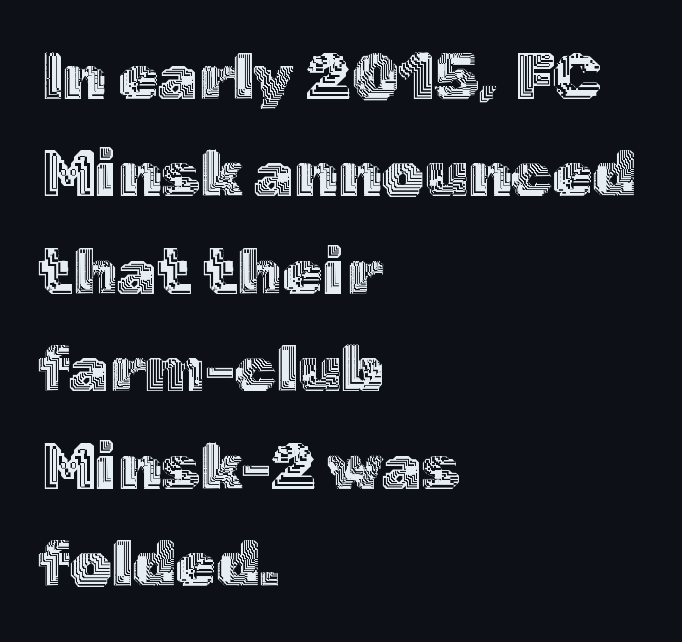
Q: Is the text italic (slanted)? A: No, it is upright.
Q: Is the text underlined? A: No.
Q: How is the paragraph aligned? A: Left-aligned.
Q: Is the spacing between letters normal or unusually wide? A: Normal.
Q: Is the spacing between lines tight, normal or loose? A: Normal.
Q: Width (condensed, normal, or wide)? A: Normal.
Q: x-height? A: Medium.
Q: Monospaced? A: No.
